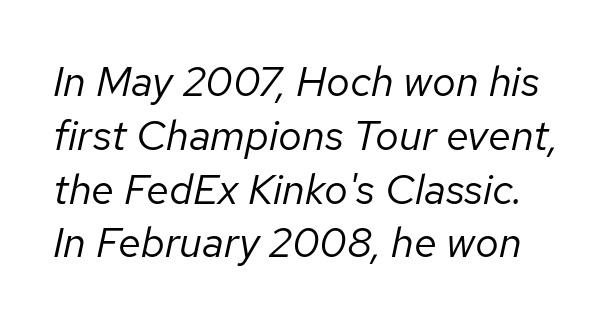
{"italic": "yes", "lean": "right", "slant_degrees": 12, "bold": "no", "weight": "regular", "width": "normal", "stroke_contrast": "low", "x_height": "medium", "monospaced": "no", "underline": "no", "line_spacing": "normal", "line_spacing_ratio": 1.28, "letter_spacing": "normal", "letter_spacing_em": 0.0, "glyph_px": 42}
